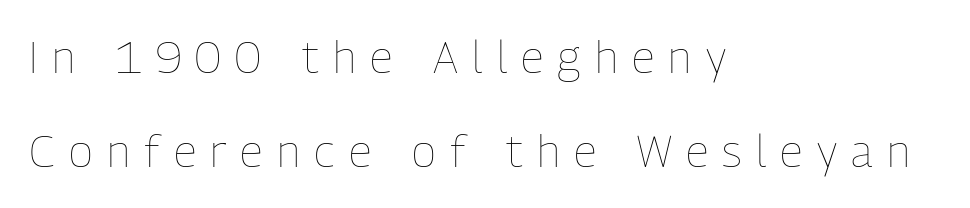
{"italic": "no", "bold": "no", "weight": "thin", "width": "condensed", "stroke_contrast": "low", "x_height": "medium", "monospaced": "no", "underline": "no", "align": "left", "line_spacing": "loose", "line_spacing_ratio": 2.09, "letter_spacing": "wide", "letter_spacing_em": 0.32, "glyph_px": 45}
